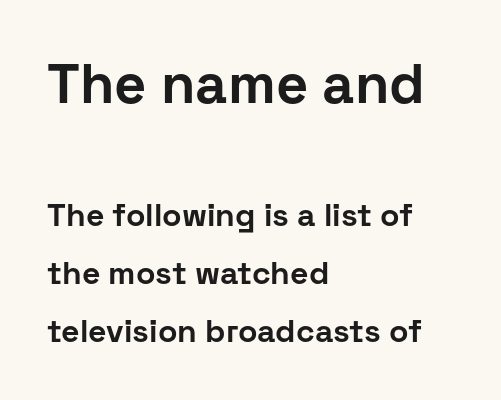
{"serif": "no", "italic": "no", "bold": "yes", "weight": "bold", "width": "normal", "stroke_contrast": "low", "x_height": "medium", "monospaced": "no", "underline": "no", "align": "left", "line_spacing_ratio": 1.82, "letter_spacing": "normal", "letter_spacing_em": 0.0, "larger_block": "first", "size_ratio": 1.75, "glyph_px": 56}
